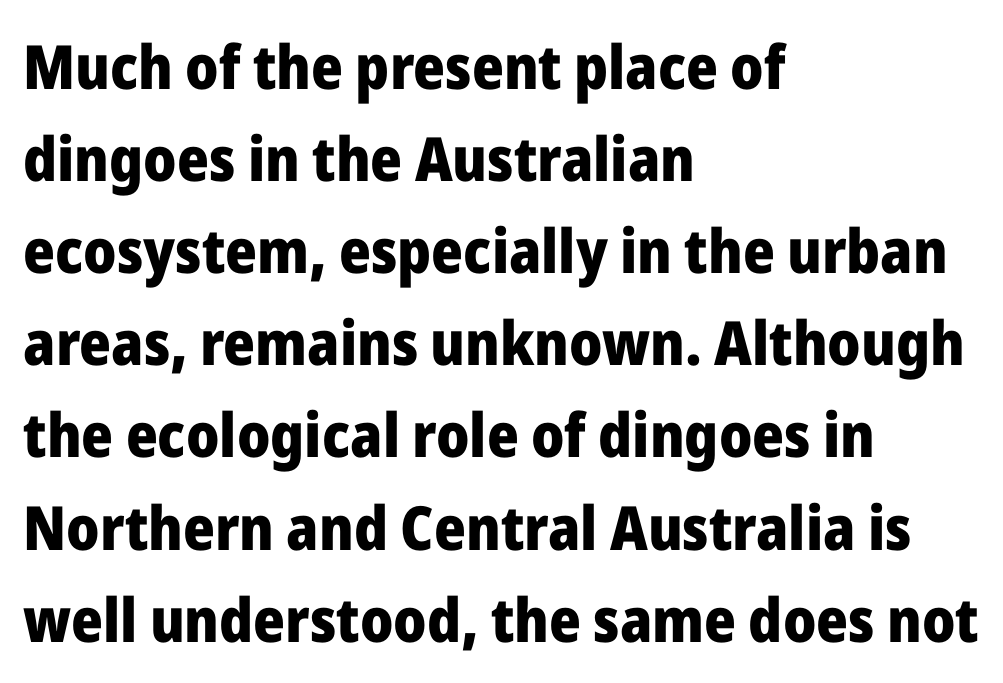
Q: Is the text bold? A: Yes.
Q: Is the text italic (slanted)? A: No, it is upright.
Q: Is the typeface a serif or a sans-serif typeface? A: Sans-serif.
Q: Is the text underlined? A: No.
Q: How is the paragraph aligned? A: Left-aligned.
Q: Is the spacing between letters normal or unusually wide? A: Normal.
Q: Is the spacing between lines tight, normal or loose? A: Normal.
Q: Width (condensed, normal, or wide)? A: Normal.
Q: Stroke contrast? A: Low.
Q: x-height? A: Medium.
Q: Monospaced? A: No.
